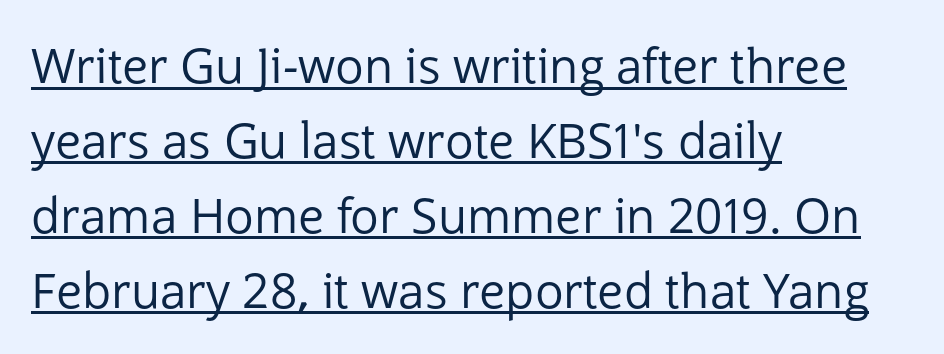
The image shows 48 px regular-weight sans-serif type, upright; set left-aligned, normal line spacing (1.56x), normal letter spacing, underlined; low stroke contrast and a medium x-height.
